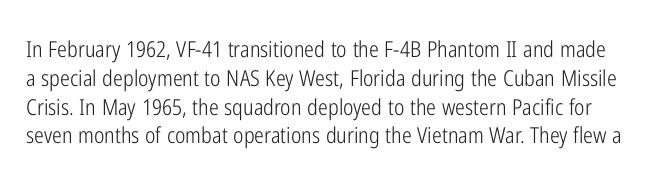
The image shows 22 px text type, upright; set normal line spacing (1.31x), normal letter spacing, not underlined.
